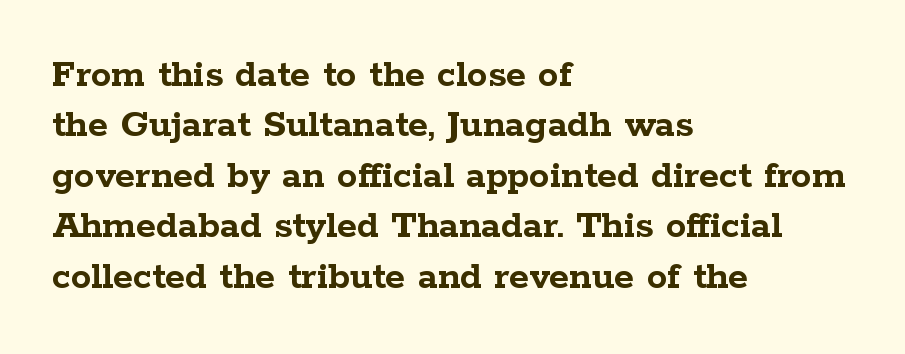
The strokes are fattened all the way to bold. These lines are composed in type with serifs. Varying glyph widths throughout — classic text-font behaviour. Does the lettering tilt? It doesn't — this is upright.
